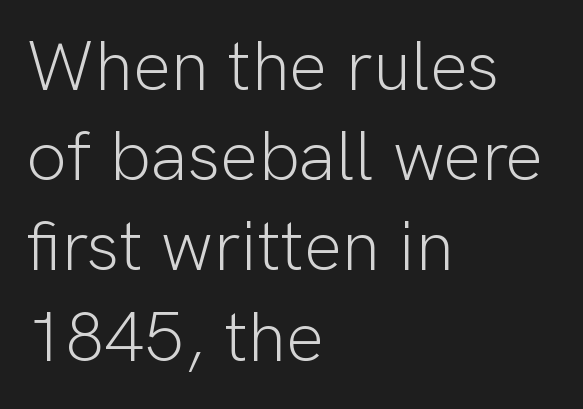
Q: Is the text bold? A: No.
Q: Is the text italic (slanted)? A: No, it is upright.
Q: Is the typeface a serif or a sans-serif typeface? A: Sans-serif.
Q: Is the text underlined? A: No.
Q: How is the paragraph aligned? A: Left-aligned.
Q: Is the spacing between letters normal or unusually wide? A: Normal.
Q: Is the spacing between lines tight, normal or loose? A: Normal.
Q: Width (condensed, normal, or wide)? A: Normal.
Q: Stroke contrast? A: Low.
Q: x-height? A: Medium.
Q: Monospaced? A: No.
